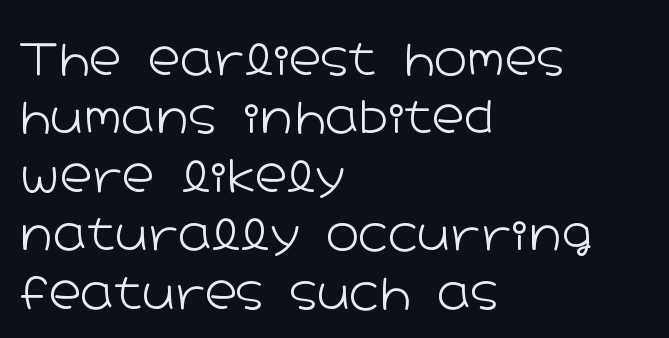
Q: Is the text bold? A: No.
Q: Is the text italic (slanted)? A: No, it is upright.
Q: Is the typeface a serif or a sans-serif typeface? A: Sans-serif.
Q: Is the text underlined? A: No.
Q: How is the paragraph aligned? A: Left-aligned.
Q: Is the spacing between letters normal or unusually wide? A: Normal.
Q: Is the spacing between lines tight, normal or loose? A: Normal.
Q: Width (condensed, normal, or wide)? A: Wide.
Q: Stroke contrast? A: Low.
Q: x-height? A: Medium.
Q: Monospaced? A: No.
